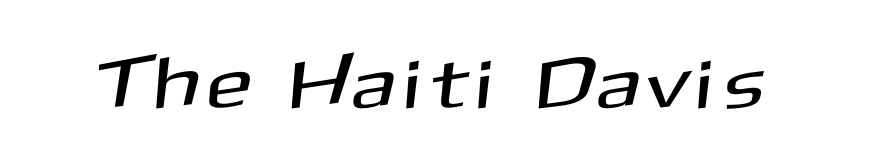
Each letter keeps its own natural width here, so spacing adapts to shape. Nobody drew a line under any word here. Letterform terminals end flat and unadorned throughout the passage.
